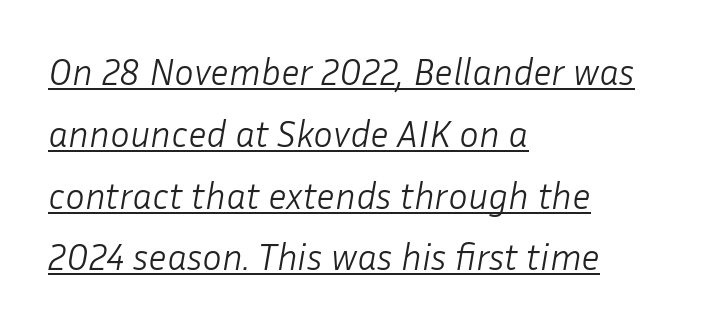
Every row of glyphs begins at an identical x-position on the left. The letters advance in unequal steps, a hallmark of proportional type. Compared with typical paragraphs, the rows here are spaced about the same. There is no visible air inserted between adjacent glyphs. Tall strokes in this sample are angled rather than plumb. Weight: not bold — regular or lighter.
